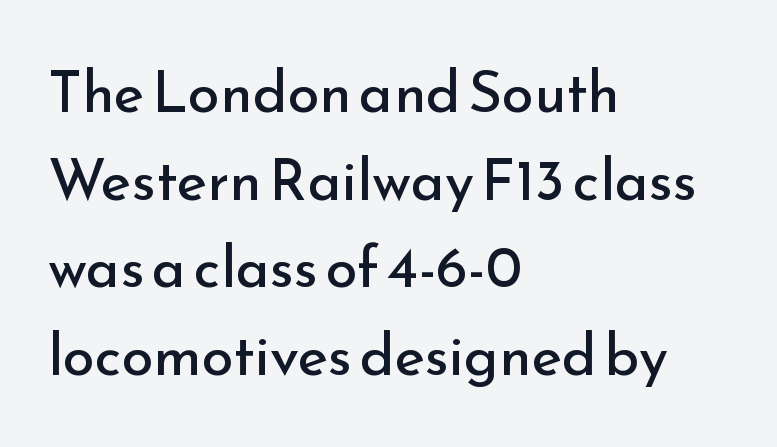
{"serif": "no", "italic": "no", "bold": "no", "weight": "regular", "width": "normal", "stroke_contrast": "low", "x_height": "small", "monospaced": "no", "underline": "no", "align": "left", "line_spacing": "normal", "line_spacing_ratio": 1.51, "letter_spacing": "normal", "letter_spacing_em": 0.0, "glyph_px": 58}
